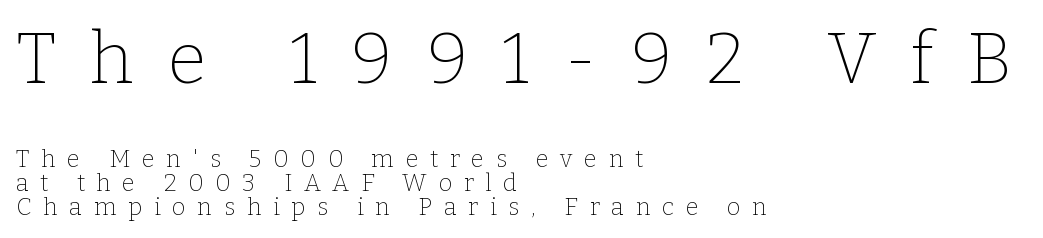
{"serif": "yes", "italic": "no", "bold": "no", "weight": "thin", "width": "normal", "stroke_contrast": "low", "x_height": "medium", "monospaced": "no", "underline": "no", "align": "left", "line_spacing": "tight", "line_spacing_ratio": 1.0, "letter_spacing": "wide", "letter_spacing_em": 0.48, "larger_block": "first", "size_ratio": 2.96, "glyph_px": 71}
